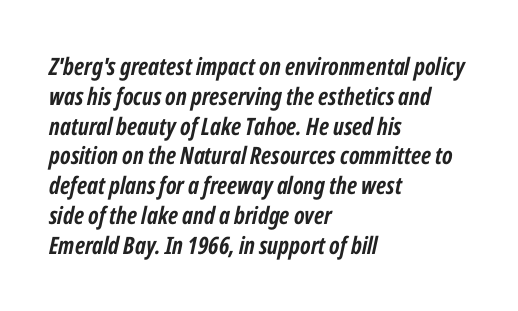
The image shows 24 px bold type, italic (leaning right); set left-aligned, line spacing 1.24x, normal letter spacing, not underlined.
